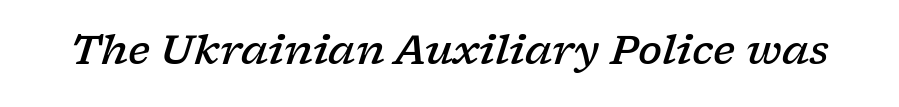
{"serif": "yes", "italic": "yes", "lean": "right", "slant_degrees": 17, "bold": "semi", "weight": "semibold", "width": "wide", "stroke_contrast": "low", "x_height": "medium", "monospaced": "no", "underline": "no", "letter_spacing": "normal", "letter_spacing_em": 0.0, "glyph_px": 40}
